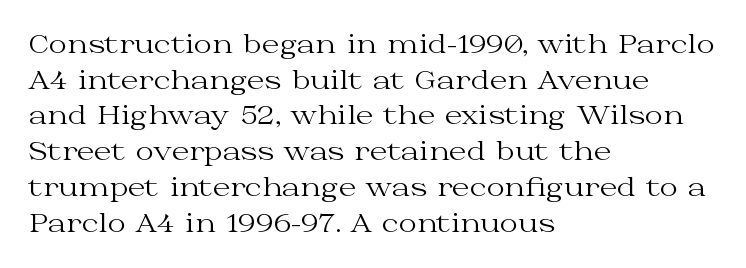
The image shows 25 px text type, upright; set left-aligned, normal line spacing (1.43x), normal letter spacing, not underlined.
